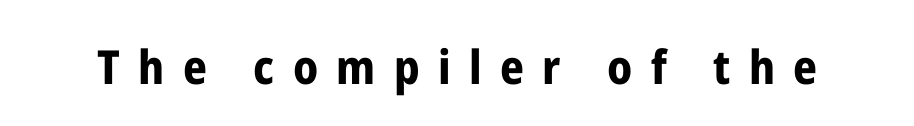
Observe the wide spacing: letters keep a clear distance from each other. Ascenders rise straight up at ninety degrees. Character widths vary here, with narrow letters taking less room than wide ones. The strip under each line holds only bare page.
